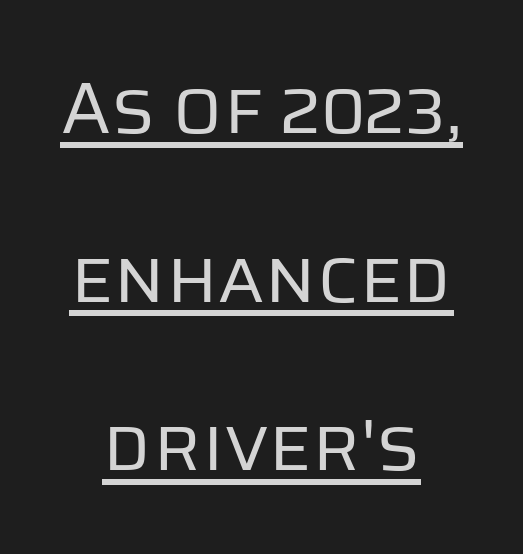
Bold? No — there's no thickening of the strokes. Notice how the passage keeps no hard edge, just a central spine. A baseline rule has been typeset under these characters. Characters remain perfectly vertical along every line.
